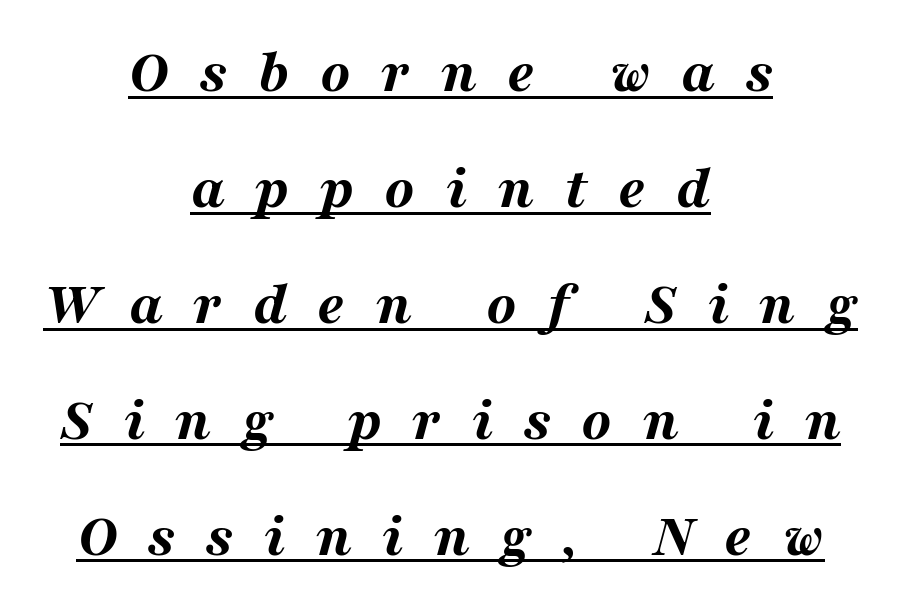
Summary of weight: heavy, a full bold. Horizontal alignment here is central, giving a formal, balanced look. The line texture is sparse and dotted thanks to wide tracking. This rendering features underlined lettering. The vertical gap from one line to the next is large. In terms of posture, this sample is oblique.
